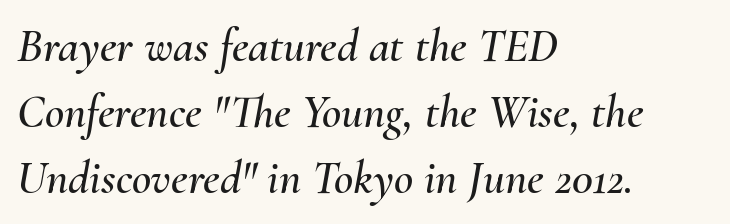
The image shows 47 px text type, italic (leaning right); set left-aligned, normal line spacing (1.4x), normal letter spacing, not underlined; medium stroke contrast and a small x-height.
